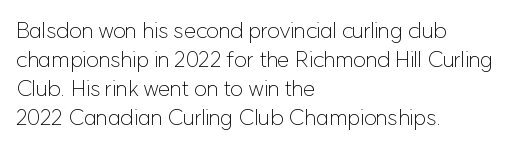
Q: Is the text bold? A: No.
Q: Is the text italic (slanted)? A: No, it is upright.
Q: Is the text underlined? A: No.
Q: How is the paragraph aligned? A: Left-aligned.
Q: Is the spacing between letters normal or unusually wide? A: Normal.
Q: Is the spacing between lines tight, normal or loose? A: Normal.
